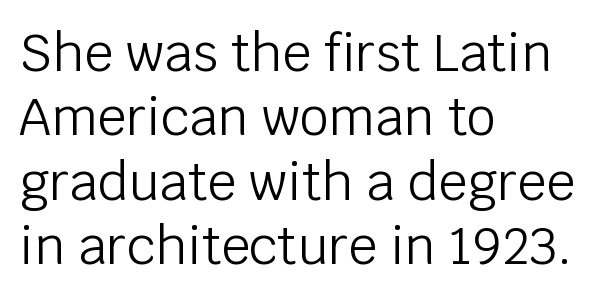
The image shows 51 px light sans-serif type, upright; set left-aligned, normal line spacing (1.26x), normal letter spacing, not underlined; low stroke contrast and a large x-height.
